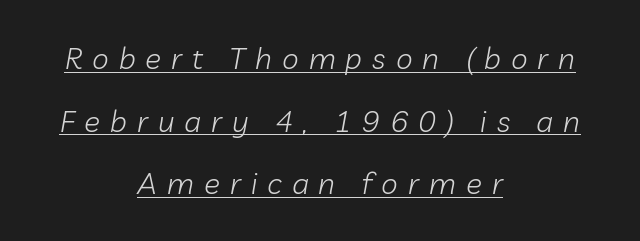
{"italic": "yes", "lean": "right", "slant_degrees": 10, "bold": "no", "weight": "light", "width": "normal", "stroke_contrast": "low", "x_height": "medium", "monospaced": "no", "underline": "yes", "align": "center", "line_spacing": "loose", "line_spacing_ratio": 2.09, "letter_spacing": "wide", "letter_spacing_em": 0.33, "glyph_px": 30}
